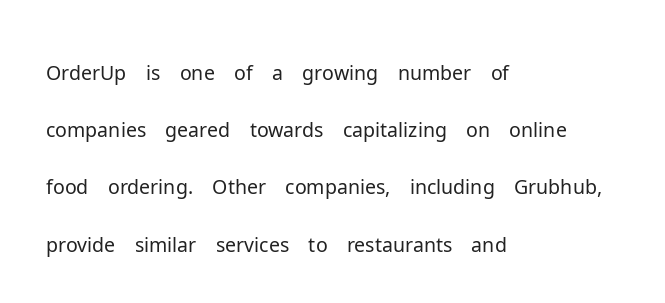
Typeset ragged right — the left edge is the straight one. Tall strokes in this sample are plumb rather than angled. Varying glyph widths throughout — classic text-font behaviour. The words here are not underlined.
